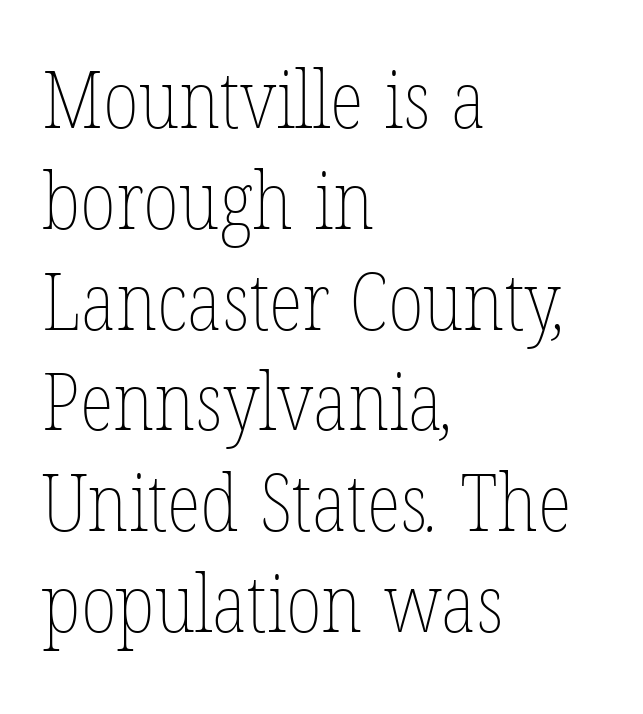
{"bold": "no", "weight": "thin", "width": "condensed", "stroke_contrast": "low", "x_height": "medium", "monospaced": "no", "underline": "no", "align": "left", "line_spacing": "normal", "line_spacing_ratio": 1.26, "letter_spacing": "normal", "letter_spacing_em": 0.0, "glyph_px": 80}
